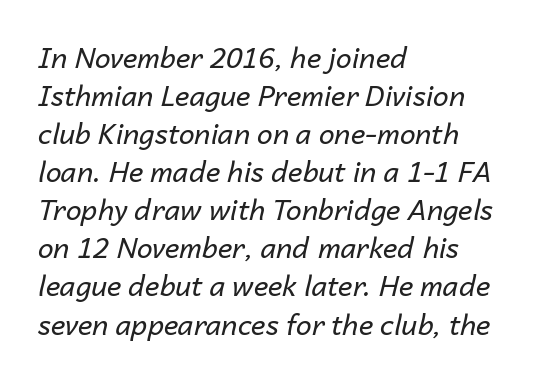
The image shows 28 px regular-weight type, italic (leaning right); set left-aligned, normal line spacing (1.36x), normal letter spacing, not underlined; low stroke contrast and a medium x-height.
